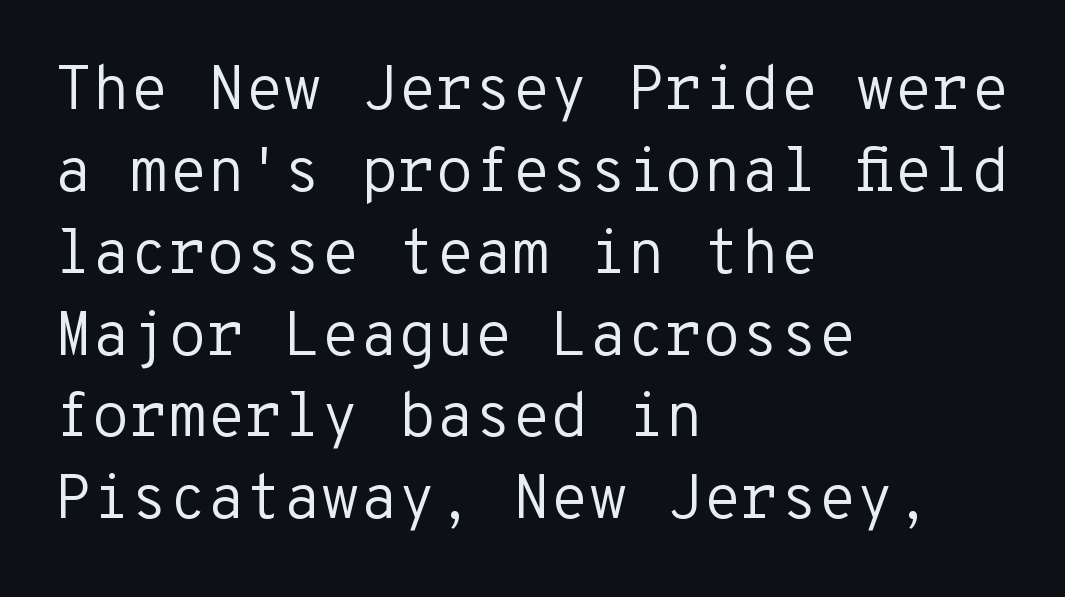
{"serif": "no", "italic": "no", "bold": "no", "weight": "regular", "width": "normal", "stroke_contrast": "low", "x_height": "medium", "monospaced": "yes", "underline": "no", "align": "left", "line_spacing": "normal", "line_spacing_ratio": 1.32, "letter_spacing": "normal", "letter_spacing_em": 0.0, "glyph_px": 62}
